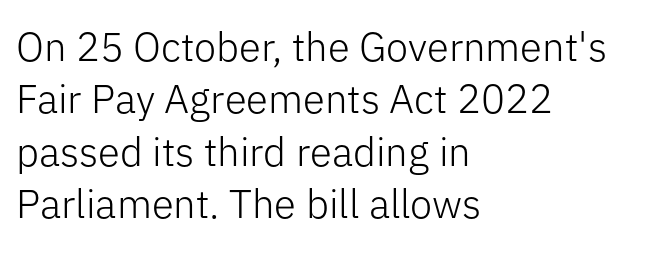
The image shows 40 px light sans-serif type, upright; set left-aligned, normal line spacing (1.31x), normal letter spacing, not underlined; low stroke contrast and a medium x-height.
